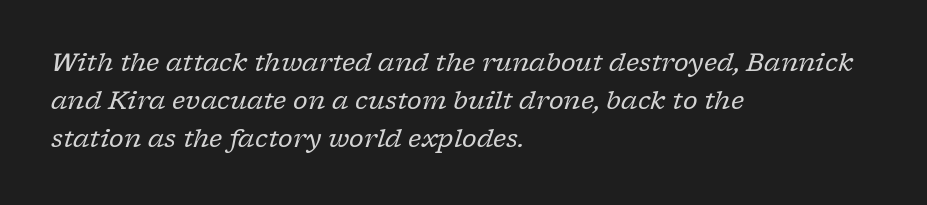
The passage is arranged the way most books set body copy — flush left. Caption: standard tracking, unaltered. Check the space under the baseline: it is left empty. In terms of posture, this sample is oblique. Letters have the restrained weight of plain body copy at most.
